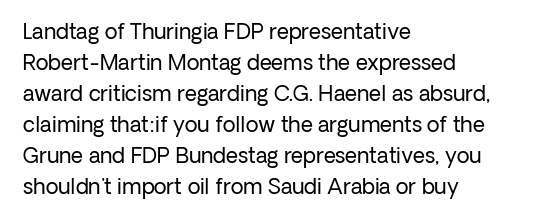
The image shows 21 px text type, upright; set left-aligned, normal line spacing (1.48x), normal letter spacing, not underlined.
